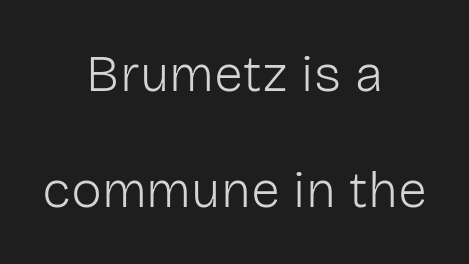
Q: Is the text bold? A: No.
Q: Is the text italic (slanted)? A: No, it is upright.
Q: Is the typeface a serif or a sans-serif typeface? A: Sans-serif.
Q: Is the text underlined? A: No.
Q: How is the paragraph aligned? A: Centered.
Q: Is the spacing between letters normal or unusually wide? A: Normal.
Q: Is the spacing between lines tight, normal or loose? A: Loose.
Q: Width (condensed, normal, or wide)? A: Normal.
Q: Stroke contrast? A: Low.
Q: x-height? A: Medium.
Q: Monospaced? A: No.
